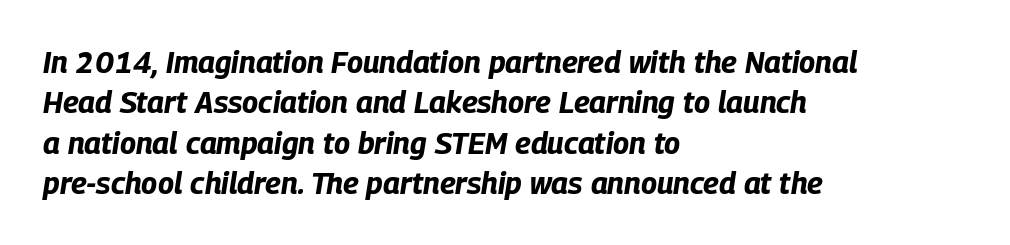
The image shows 30 px bold, condensed type, italic (leaning right); set left-aligned, normal line spacing (1.35x), normal letter spacing, not underlined; low stroke contrast and a large x-height.
